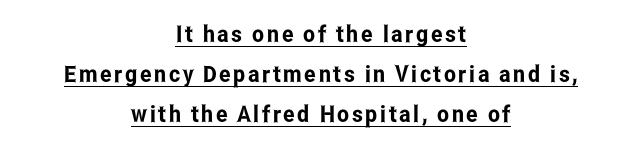
Q: Is the text italic (slanted)? A: No, it is upright.
Q: Is the text underlined? A: Yes.
Q: How is the paragraph aligned? A: Centered.
